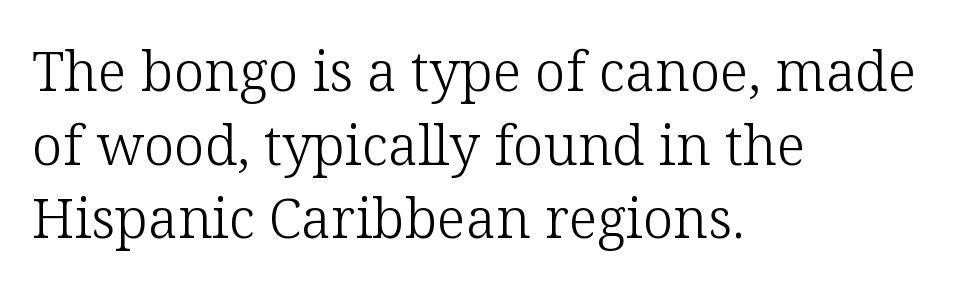
{"serif": "yes", "italic": "no", "bold": "no", "weight": "light", "width": "normal", "stroke_contrast": "low", "x_height": "medium", "monospaced": "no", "underline": "no", "align": "left", "line_spacing": "normal", "line_spacing_ratio": 1.34, "letter_spacing": "normal", "letter_spacing_em": 0.0, "glyph_px": 55}
